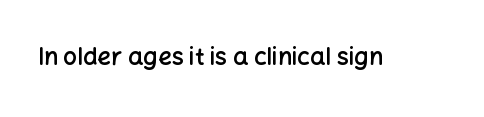
Quick note: underline off. Rendered with straight, roman letterforms. Each word holds together tightly as a unit, with standard inter-letter gaps. Slightly chunky letters — semibold, I'd say, not full bold.
